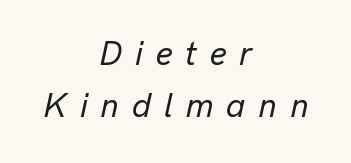
The image shows 33 px text type, italic (leaning right); set centered, normal line spacing (1.58x), unusually wide letter spacing (+0.39 em), not underlined; low stroke contrast and a medium x-height.
